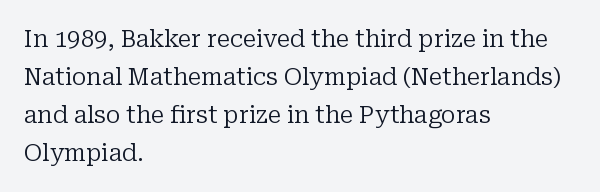
Q: Is the text bold? A: No.
Q: Is the text italic (slanted)? A: No, it is upright.
Q: Is the text underlined? A: No.
Q: How is the paragraph aligned? A: Left-aligned.
Q: Is the spacing between letters normal or unusually wide? A: Normal.
Q: Is the spacing between lines tight, normal or loose? A: Normal.
